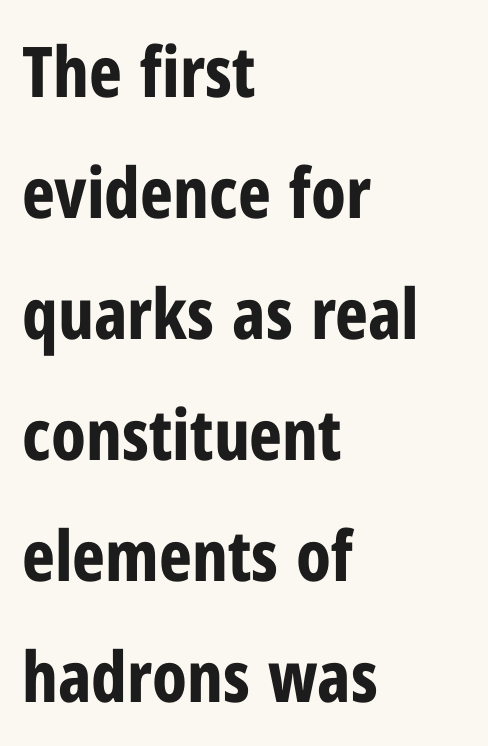
{"serif": "no", "italic": "no", "bold": "yes", "weight": "bold", "width": "condensed", "stroke_contrast": "low", "x_height": "medium", "monospaced": "no", "underline": "no", "align": "left", "line_spacing_ratio": 1.73, "letter_spacing": "normal", "letter_spacing_em": 0.0, "glyph_px": 70}
